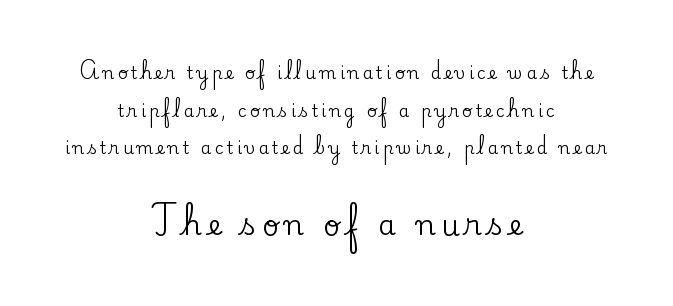
Q: Is the text italic (slanted)? A: No, it is upright.
Q: Is the typeface a serif or a sans-serif typeface? A: Serif.
Q: Is the text underlined? A: No.
Q: How is the paragraph aligned? A: Centered.
Q: Is the spacing between lines tight, normal or loose? A: Loose.
Q: Which block of text is set in a larger size, the first (top) or the second (bottom)? A: The second (bottom) one.
Q: Width (condensed, normal, or wide)? A: Normal.
Q: Stroke contrast? A: Low.
Q: x-height? A: Small.
Q: Monospaced? A: No.
